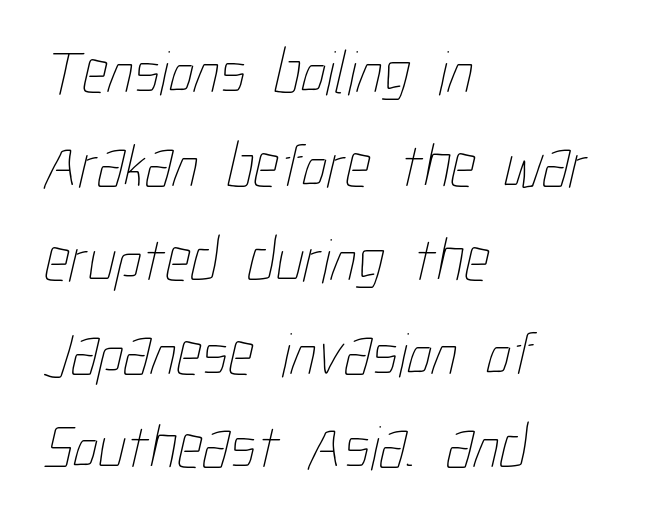
{"bold": "no", "weight": "thin", "width": "condensed", "stroke_contrast": "low", "x_height": "medium", "monospaced": "no", "underline": "no", "align": "left", "line_spacing": "normal", "line_spacing_ratio": 1.49, "letter_spacing": "normal", "letter_spacing_em": 0.0, "glyph_px": 63}
